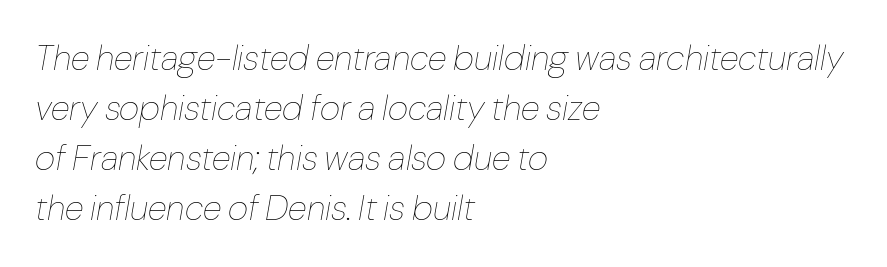
Teacher's note: observe the even left margin — that is flush-left alignment. Notice how the stems are inclined rather than vertical — that's the hallmark of italics. Stems here are at most as thick as an everyday book face. Beneath every word, the page is bare. This sample has the flowing, uneven cadence of proportional lettering. There is no visible air inserted between adjacent glyphs.
